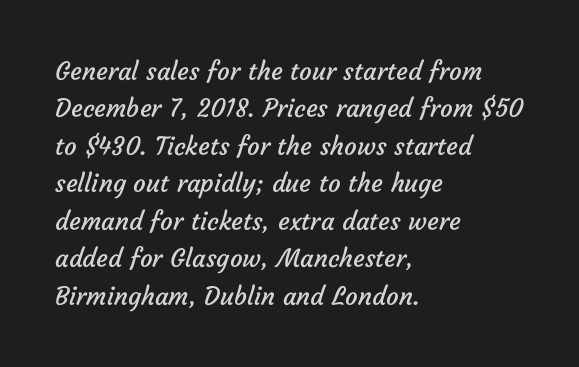
Tracking value appears to be zero — textbook default spacing. The paragraph shown leans on its left margin. Bare-footed words on every line. Notice how descenders clear the ascenders below comfortably — that's standard leading. The strokes carry an ordinary text weight at most.
